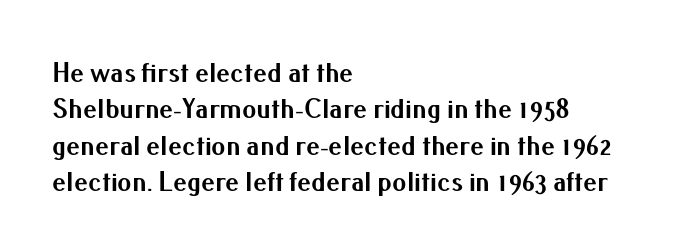
The image shows 28 px bold sans-serif type, upright; set left-aligned, normal line spacing (1.3x), normal letter spacing, not underlined; medium stroke contrast and a small x-height.
